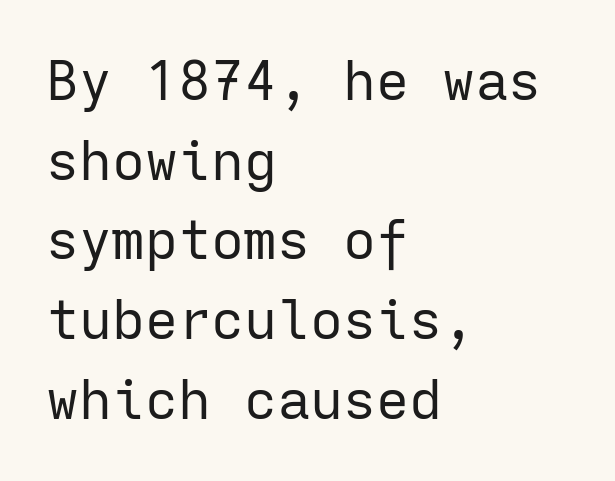
You could count columns in this text — the font is strictly monospaced. These lines were composed using upright roman letters. Stroke thickness stays within the range of a standard reading face or lighter. The space directly below the letters is spotless.
